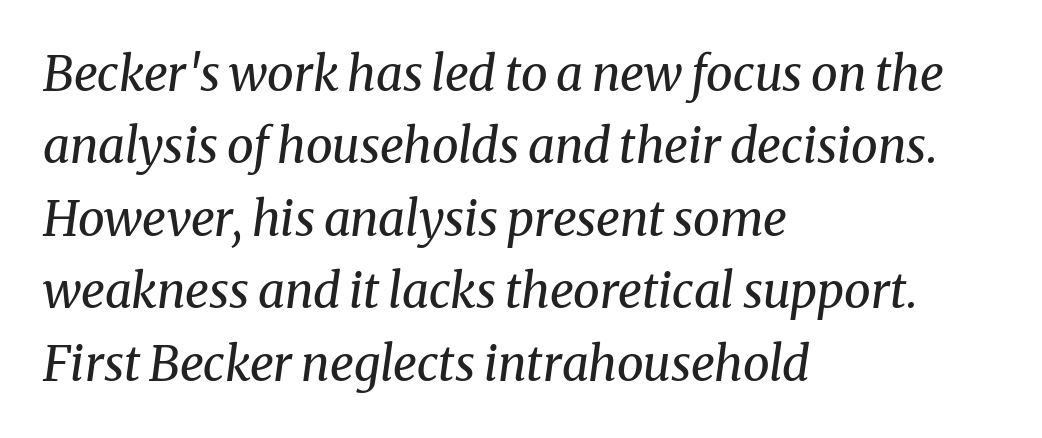
Q: Is the text bold? A: No.
Q: Is the text italic (slanted)? A: Yes, it leans right by about 8 degrees.
Q: Is the typeface a serif or a sans-serif typeface? A: Serif.
Q: Is the text underlined? A: No.
Q: How is the paragraph aligned? A: Left-aligned.
Q: Is the spacing between letters normal or unusually wide? A: Normal.
Q: Is the spacing between lines tight, normal or loose? A: Normal.
Q: Width (condensed, normal, or wide)? A: Normal.
Q: Stroke contrast? A: Medium.
Q: x-height? A: Medium.
Q: Monospaced? A: No.
